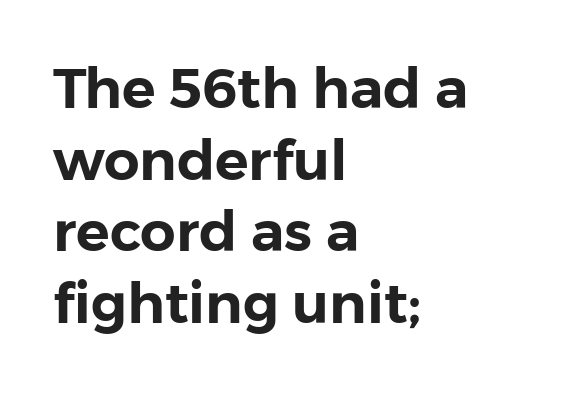
Is this a fixed-width face? No — the glyphs have proportional, varying widths. The horizontal fit of the characters is conventional and even. The lettering holds an erect, upright posture throughout. One-word summary of the alignment: left.
